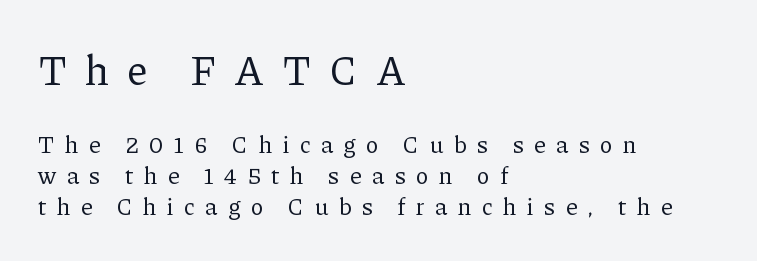
{"serif": "yes", "italic": "no", "bold": "no", "weight": "regular", "width": "normal", "stroke_contrast": "low", "x_height": "medium", "monospaced": "no", "underline": "no", "align": "left", "line_spacing": "normal", "line_spacing_ratio": 1.29, "letter_spacing": "wide", "letter_spacing_em": 0.44, "larger_block": "first", "size_ratio": 1.75, "glyph_px": 42}
